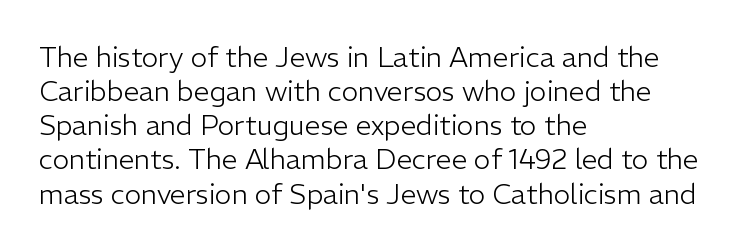
Bold? No — there's no thickening of the strokes. Proportional: the letters do not fall into vertical columns. Quick note: underline off. Nothing unusual about the tracking: characters are spaced as the font intends. Nope, not italic — everything's standing straight.
